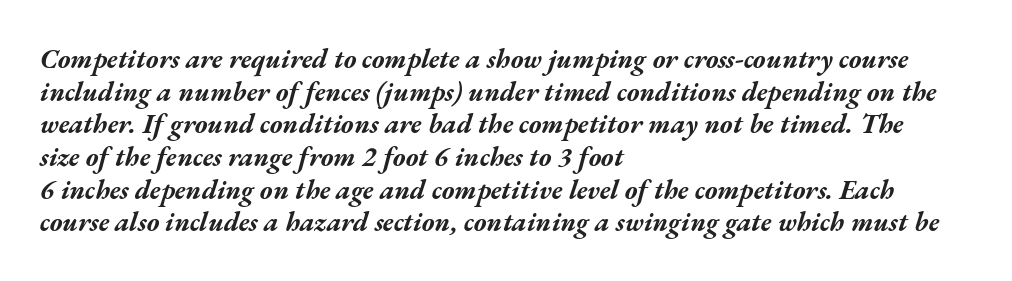
Strokes here are thick enough to call this a true bold. Visually the block forms a straight wall on the left and a jagged coastline on the right. Looking at the ascenders, they clearly lean. The face used here is rendered with its standard letterfit. Underlining? Definitely not there.
